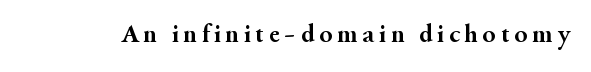
The image shows 27 px bold type, upright; set not underlined.
